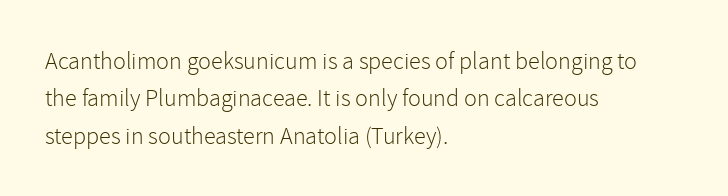
Q: Is the text bold? A: No.
Q: Is the text italic (slanted)? A: No, it is upright.
Q: Is the text underlined? A: No.
Q: How is the paragraph aligned? A: Left-aligned.
Q: Is the spacing between letters normal or unusually wide? A: Normal.
Q: Is the spacing between lines tight, normal or loose? A: Normal.
